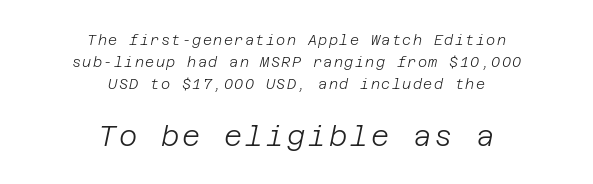
{"italic": "yes", "lean": "right", "slant_degrees": 12, "bold": "no", "weight": "light", "width": "normal", "stroke_contrast": "low", "x_height": "large", "underline": "no", "align": "center", "line_spacing": "normal", "line_spacing_ratio": 1.56, "larger_block": "second", "size_ratio": 2.0, "glyph_px": 28}
